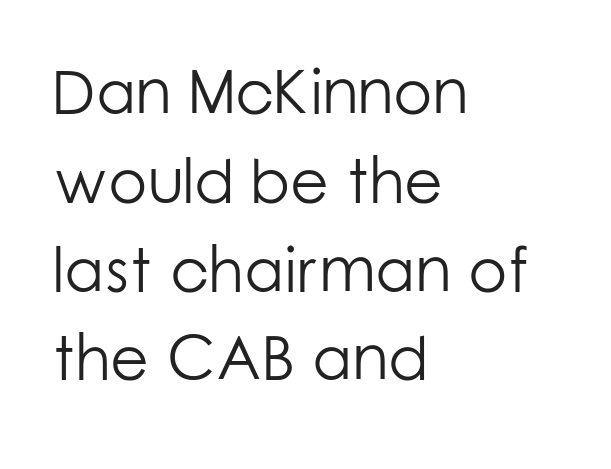
The image shows 63 px light sans-serif type, upright; set left-aligned, normal line spacing (1.41x), normal letter spacing, not underlined; low stroke contrast and a medium x-height.
